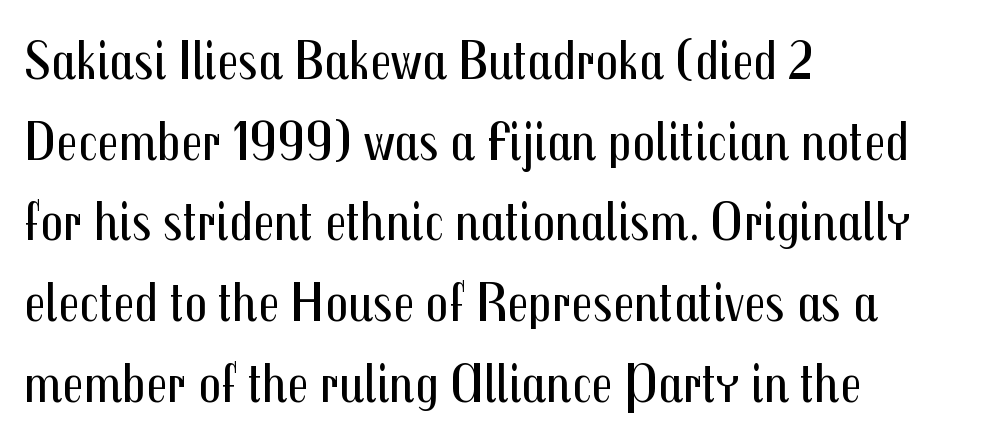
{"serif": "no", "italic": "no", "bold": "no", "weight": "regular", "width": "condensed", "stroke_contrast": "medium", "x_height": "medium", "monospaced": "no", "underline": "no", "align": "left", "line_spacing": "normal", "line_spacing_ratio": 1.44, "letter_spacing": "normal", "letter_spacing_em": 0.0, "glyph_px": 56}
